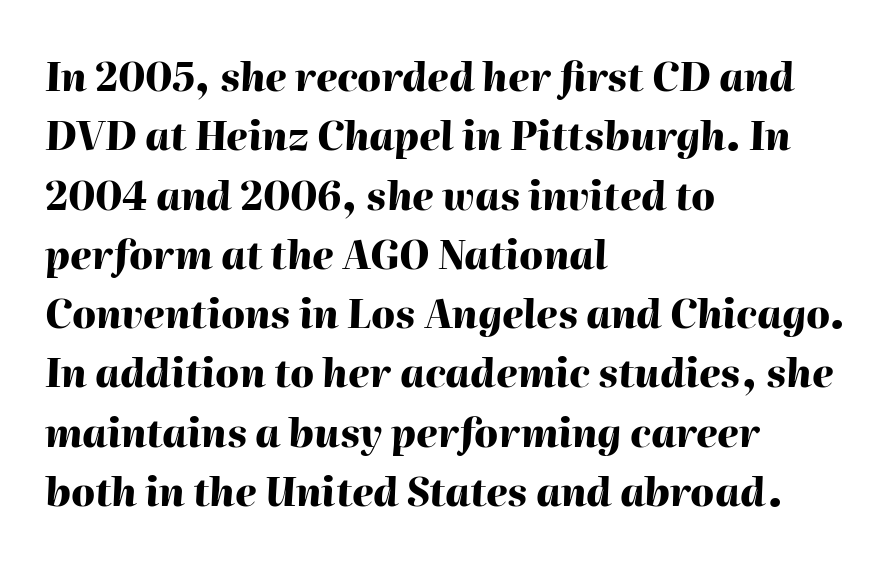
If you drew a ruler down the left edge, every line would touch it. Posture: slanted. You could not count columns in this text — the font is proportionally spaced. Rule under the text: the space is simply empty.
